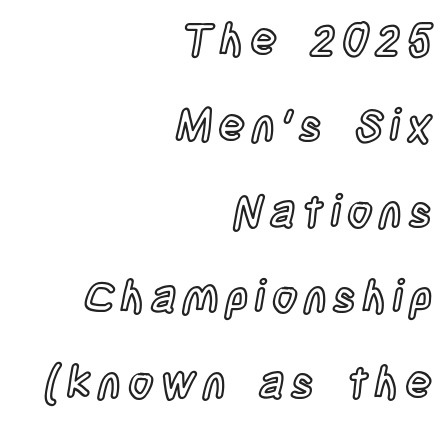
Q: Is the text italic (slanted)? A: Yes.
Q: Is the text underlined? A: No.
Q: How is the paragraph aligned? A: Right-aligned.
Q: Is the spacing between lines tight, normal or loose? A: Loose.
Q: Width (condensed, normal, or wide)? A: Condensed.
Q: x-height? A: Large.
Q: Monospaced? A: No.
